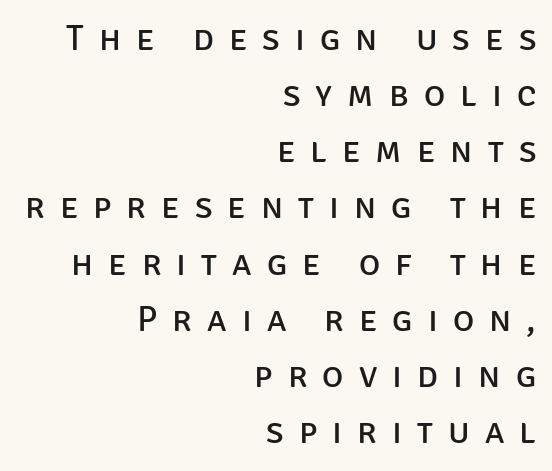
Reading down the block, your eye finds every line finishing at a fixed right position. Each letter keeps its own natural width here, so spacing adapts to shape. The leading is moderate, giving the passage an even texture. Unlike a traditional serif, this face leaves its strokes unadorned. Underlining? Definitely not there.
